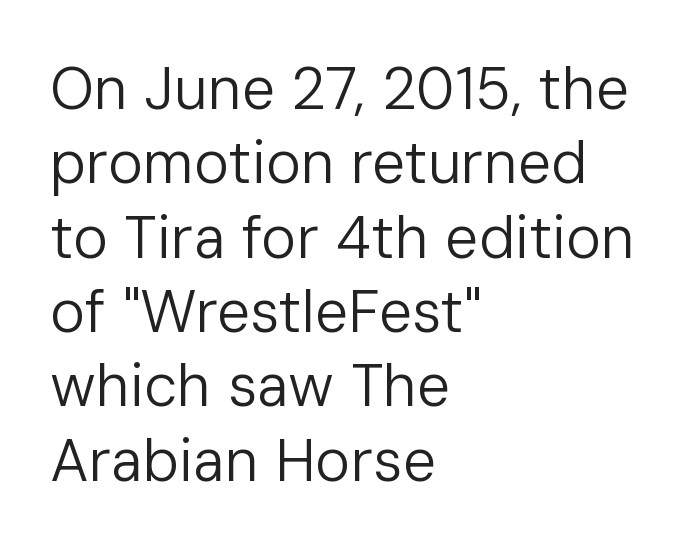
Nope, no serifs anywhere on these letters. Horizontal bands of white between lines are of average thickness. Is this a heavy cut? Hardly; it is regular or lighter. These lines keep a tight, regular rhythm from letter to letter. Do the characters align in a grid? No, the font is proportional. Notice how the passage keeps a crisp vertical edge on the left only.
